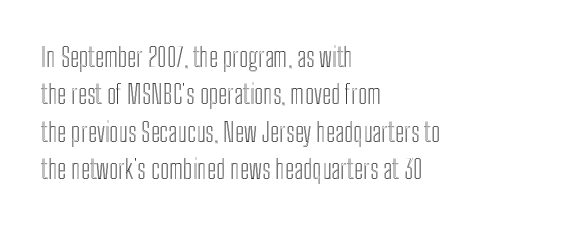
A typesetter would call this zero additional tracking. The string is rendered with underlining switched off. Reading down the block, your eye returns to a fixed left position each line. The lines sit at an ordinary, default distance from one another.
